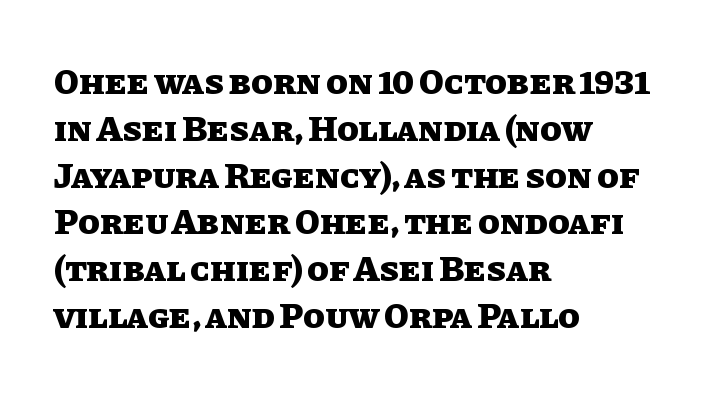
Glance below the letters and you will spot only blank space. This is the regular roman posture of the typeface. The line-height multiplier appears to be the usual default. Typesetter's note: full bold, strokes at maximum text heaviness. Looks like regular typesetting: each glyph gets only the width it needs.
